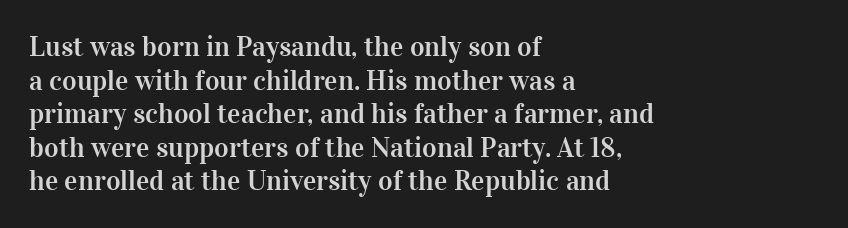
Q: Is the text italic (slanted)? A: No, it is upright.
Q: Is the typeface a serif or a sans-serif typeface? A: Serif.
Q: Is the text underlined? A: No.
Q: How is the paragraph aligned? A: Left-aligned.
Q: Is the spacing between letters normal or unusually wide? A: Normal.
Q: Width (condensed, normal, or wide)? A: Normal.
Q: Stroke contrast? A: High.
Q: x-height? A: Medium.
Q: Monospaced? A: No.
